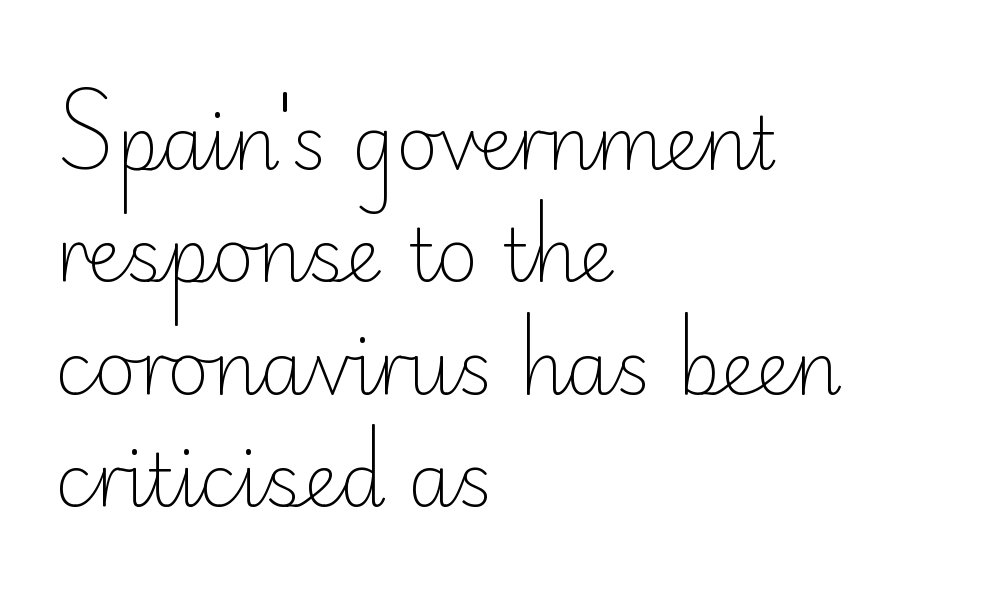
The image shows 73 px light sans-serif type, upright; set left-aligned, normal line spacing (1.54x), normal letter spacing, not underlined; low stroke contrast and a small x-height.
